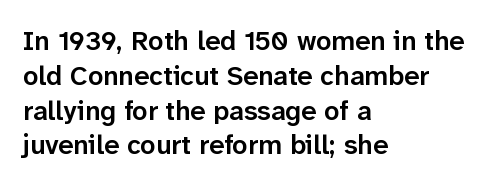
Q: Is the text bold? A: Semi-bold.
Q: Is the text italic (slanted)? A: No, it is upright.
Q: Is the text underlined? A: No.
Q: How is the paragraph aligned? A: Left-aligned.
Q: Is the spacing between letters normal or unusually wide? A: Normal.
Q: Is the spacing between lines tight, normal or loose? A: Normal.
